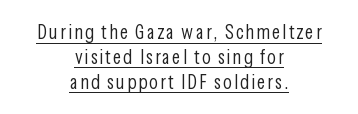
{"italic": "no", "bold": "no", "underline": "yes", "align": "center", "line_spacing_ratio": 1.24, "glyph_px": 20}
